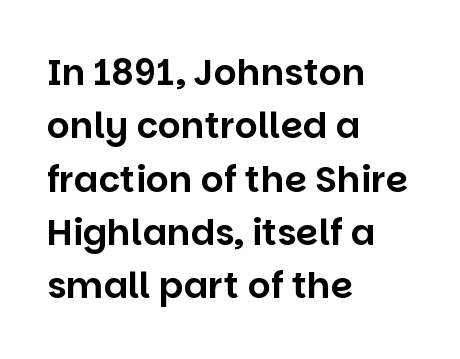
{"serif": "no", "italic": "no", "width": "normal", "stroke_contrast": "low", "x_height": "large", "monospaced": "no", "underline": "no", "align": "left", "line_spacing": "normal", "line_spacing_ratio": 1.48, "letter_spacing": "normal", "letter_spacing_em": 0.0, "glyph_px": 36}
